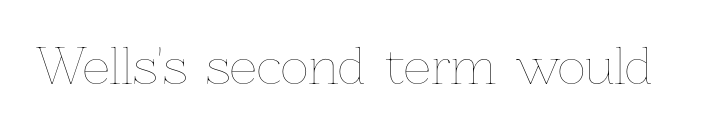
{"italic": "no", "bold": "no", "weight": "thin", "width": "normal", "stroke_contrast": "low", "x_height": "medium", "monospaced": "no", "underline": "no", "letter_spacing": "normal", "letter_spacing_em": 0.0, "glyph_px": 48}
